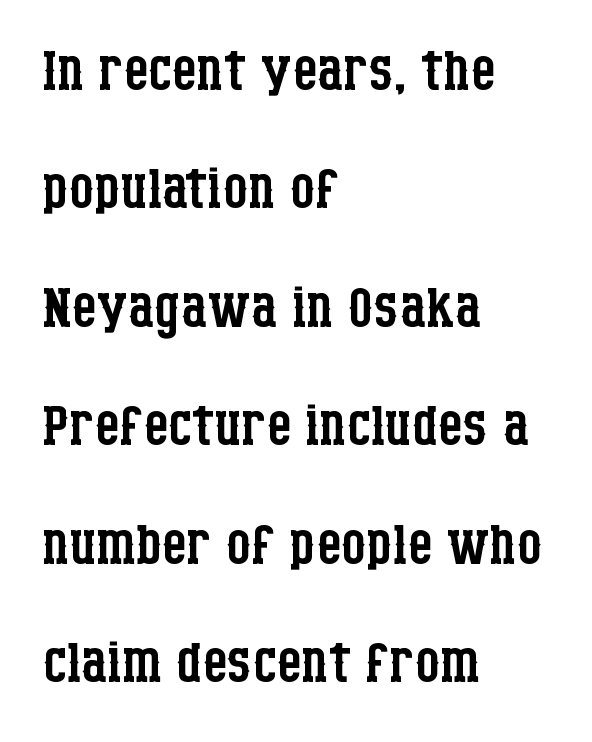
{"serif": "yes", "italic": "no", "bold": "no", "weight": "regular", "width": "condensed", "stroke_contrast": "low", "x_height": "large", "monospaced": "no", "underline": "no", "align": "left", "line_spacing": "normal", "line_spacing_ratio": 1.5, "letter_spacing": "normal", "letter_spacing_em": 0.0, "glyph_px": 79}
